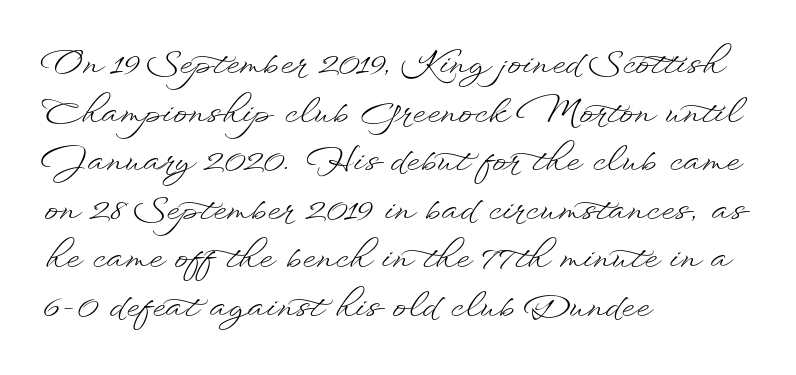
{"bold": "no", "weight": "light", "width": "wide", "stroke_contrast": "low", "x_height": "small", "monospaced": "no", "underline": "no", "align": "left", "line_spacing": "normal", "line_spacing_ratio": 1.43, "letter_spacing": "normal", "letter_spacing_em": 0.0, "glyph_px": 34}
